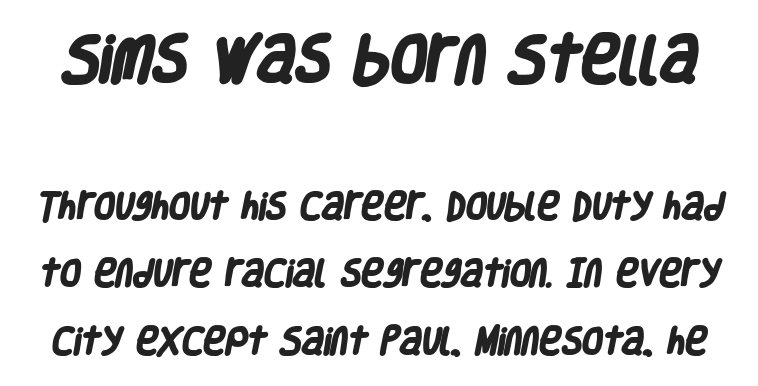
You'd pick this weight for a headline — it's a proper bold. Each letter keeps its own natural width here, so spacing adapts to shape. Letter spacing: default. Lines of text with bare space underneath.
